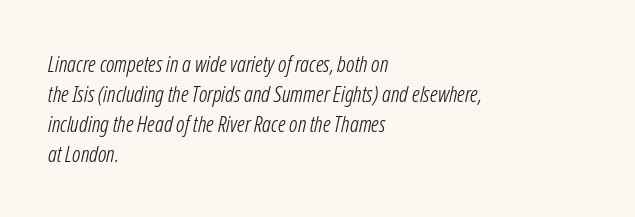
{"italic": "yes", "lean": "right", "slant_degrees": 12, "bold": "no", "underline": "no", "align": "left", "line_spacing": "normal", "line_spacing_ratio": 1.36, "letter_spacing": "normal", "letter_spacing_em": 0.0, "glyph_px": 22}
